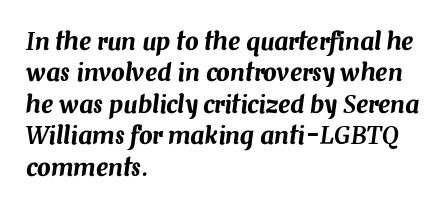
{"italic": "yes", "lean": "right", "slant_degrees": 7, "underline": "no", "align": "left", "line_spacing": "normal", "line_spacing_ratio": 1.31, "letter_spacing": "normal", "letter_spacing_em": 0.0, "glyph_px": 24}
